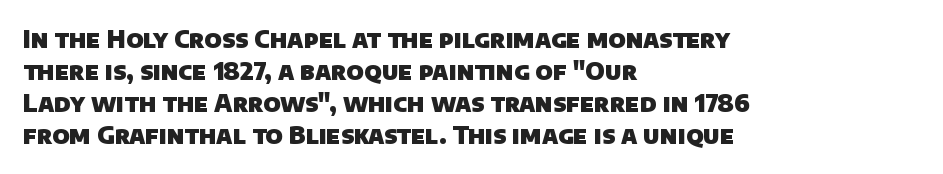
Q: Is the text bold? A: Yes.
Q: Is the text underlined? A: No.
Q: How is the paragraph aligned? A: Left-aligned.
Q: Is the spacing between letters normal or unusually wide? A: Normal.
Q: Is the spacing between lines tight, normal or loose? A: Normal.
